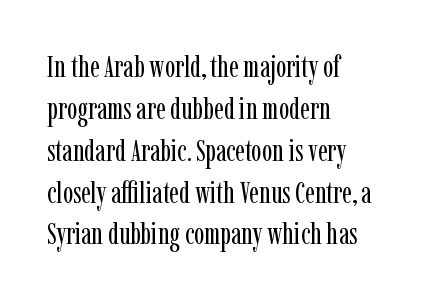
The type sits square on the baseline with zero lean. These lines stack with their left ends in a neat column. Each letter's strokes conclude with small projecting serifs. Horizontal bands of white between lines are of average thickness.
